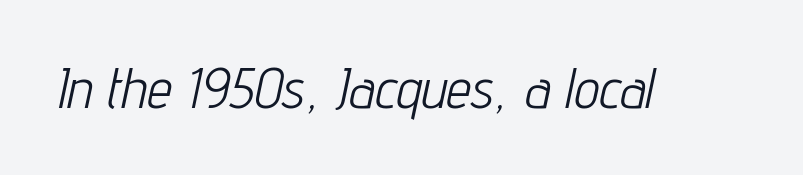
{"italic": "yes", "lean": "right", "slant_degrees": 12, "bold": "no", "weight": "light", "width": "condensed", "stroke_contrast": "low", "x_height": "medium", "monospaced": "no", "underline": "no", "letter_spacing": "normal", "letter_spacing_em": 0.0, "glyph_px": 56}
